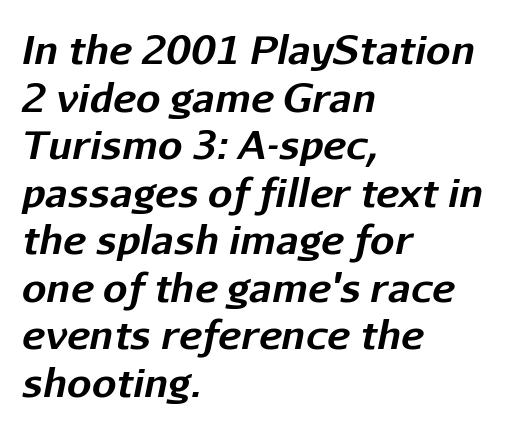
{"italic": "yes", "lean": "right", "slant_degrees": 11, "bold": "yes", "weight": "bold", "width": "normal", "stroke_contrast": "low", "x_height": "medium", "monospaced": "no", "underline": "no", "align": "left", "line_spacing_ratio": 1.22, "letter_spacing": "normal", "letter_spacing_em": 0.0, "glyph_px": 39}
